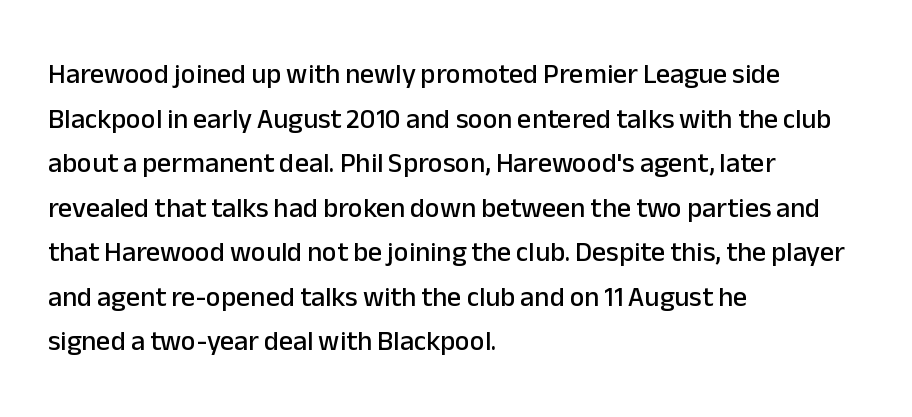
Q: Is the text italic (slanted)? A: No, it is upright.
Q: Is the typeface a serif or a sans-serif typeface? A: Sans-serif.
Q: Is the text underlined? A: No.
Q: How is the paragraph aligned? A: Left-aligned.
Q: Is the spacing between letters normal or unusually wide? A: Normal.
Q: Is the spacing between lines tight, normal or loose? A: Normal.
Q: Width (condensed, normal, or wide)? A: Normal.
Q: Stroke contrast? A: Low.
Q: x-height? A: Medium.
Q: Monospaced? A: No.
